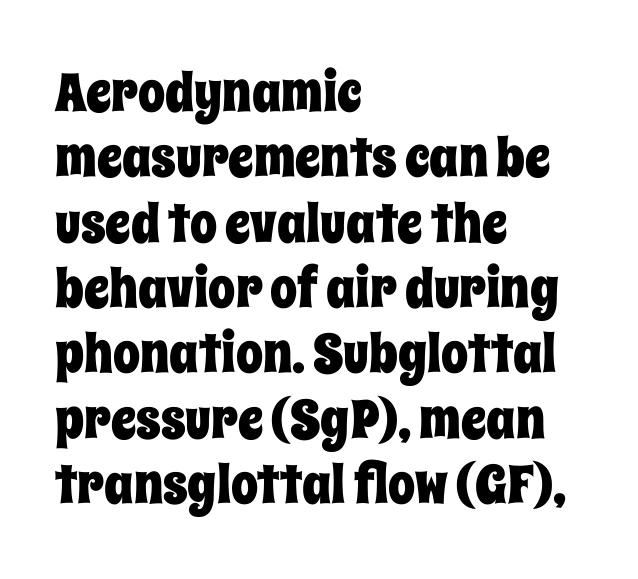
Short and long lines alike share a common starting point at left. The passage shown has conventional tracking throughout. This is roman type, the default non-slanted kind. These lines are rendered in a variable-pitch font.
